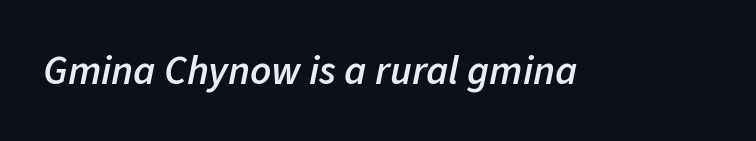
Q: Is the text bold? A: Semi-bold.
Q: Is the text italic (slanted)? A: Yes, it leans right by about 11 degrees.
Q: Is the text underlined? A: No.
Q: Is the spacing between letters normal or unusually wide? A: Normal.
Q: Width (condensed, normal, or wide)? A: Normal.
Q: Stroke contrast? A: Low.
Q: x-height? A: Medium.
Q: Monospaced? A: No.
